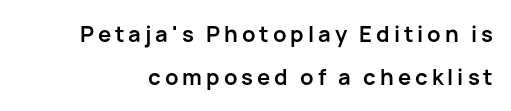
{"italic": "no", "bold": "yes", "underline": "no", "line_spacing": "loose", "line_spacing_ratio": 1.96, "glyph_px": 22}
